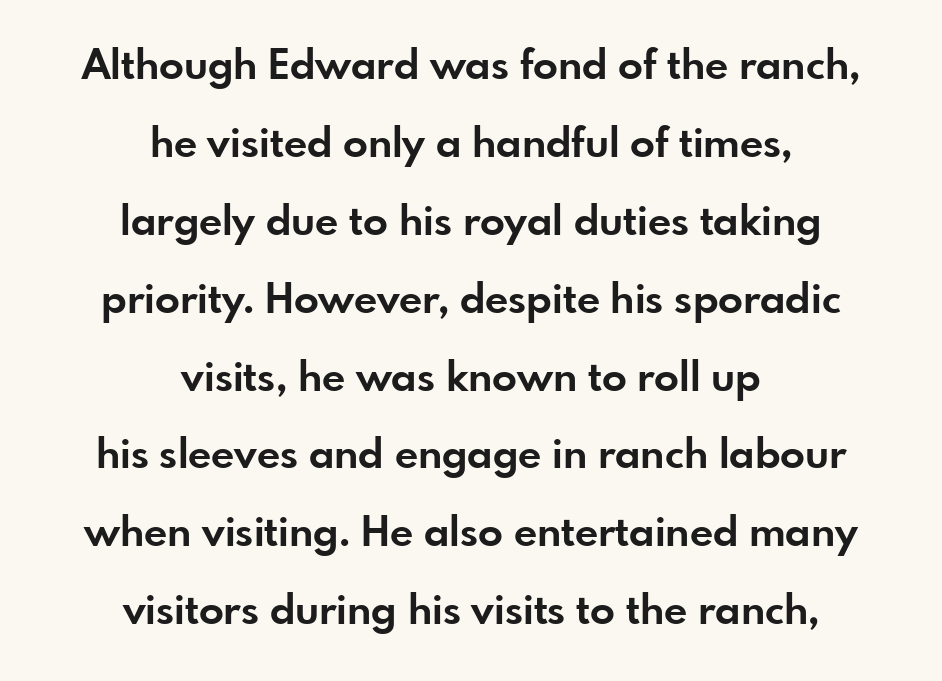
Q: Is the text bold? A: Yes.
Q: Is the text italic (slanted)? A: No, it is upright.
Q: Is the typeface a serif or a sans-serif typeface? A: Sans-serif.
Q: Is the text underlined? A: No.
Q: How is the paragraph aligned? A: Centered.
Q: Is the spacing between letters normal or unusually wide? A: Normal.
Q: Is the spacing between lines tight, normal or loose? A: Loose.
Q: Width (condensed, normal, or wide)? A: Normal.
Q: Stroke contrast? A: Low.
Q: x-height? A: Small.
Q: Monospaced? A: No.
